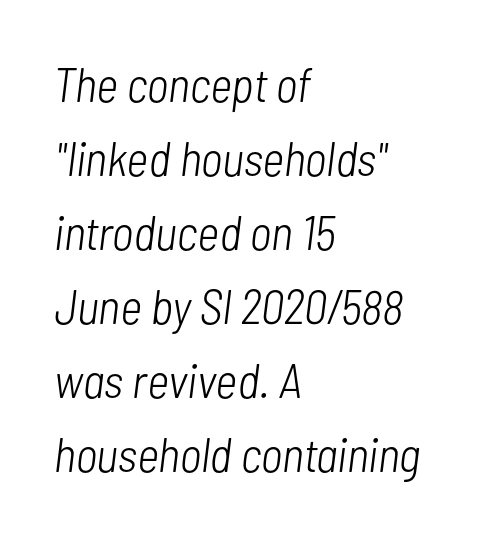
{"italic": "yes", "lean": "right", "slant_degrees": 7, "bold": "no", "weight": "light", "width": "condensed", "stroke_contrast": "low", "x_height": "medium", "monospaced": "no", "underline": "no", "align": "left", "line_spacing": "normal", "line_spacing_ratio": 1.54, "letter_spacing": "normal", "letter_spacing_em": 0.0, "glyph_px": 48}
